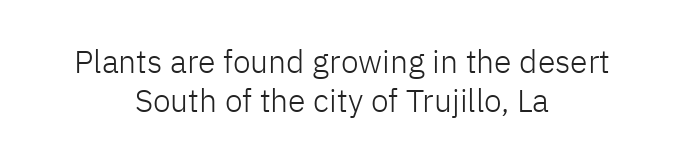
{"serif": "no", "italic": "no", "bold": "no", "weight": "light", "width": "normal", "stroke_contrast": "low", "x_height": "medium", "monospaced": "no", "underline": "no", "align": "center", "line_spacing_ratio": 1.23, "letter_spacing": "normal", "letter_spacing_em": 0.0, "glyph_px": 32}
